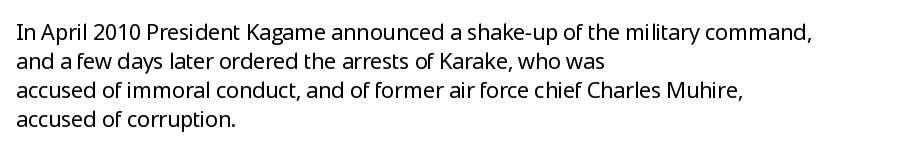
Tall strokes in this sample are plumb rather than angled. The passage shown has conventional tracking throughout. Every row of glyphs begins at an identical x-position on the left. A normal amount of white space separates one row of letters from the next. Type without underlining.
